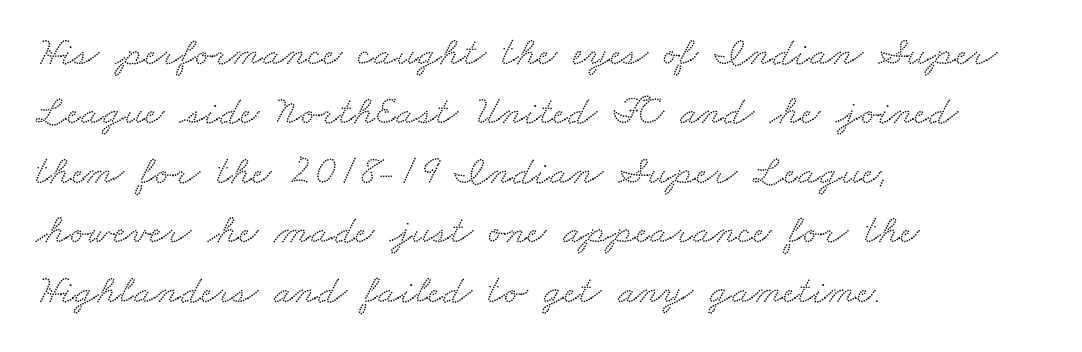
The image shows 41 px wide serif type; set left-aligned, normal line spacing (1.45x), normal letter spacing, not underlined; low stroke contrast and a small x-height.
